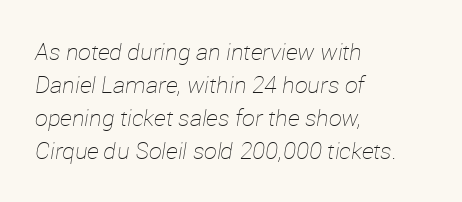
{"italic": "yes", "lean": "right", "slant_degrees": 12, "bold": "no", "underline": "no", "align": "left", "line_spacing": "normal", "line_spacing_ratio": 1.44, "letter_spacing": "normal", "letter_spacing_em": 0.0, "glyph_px": 23}
